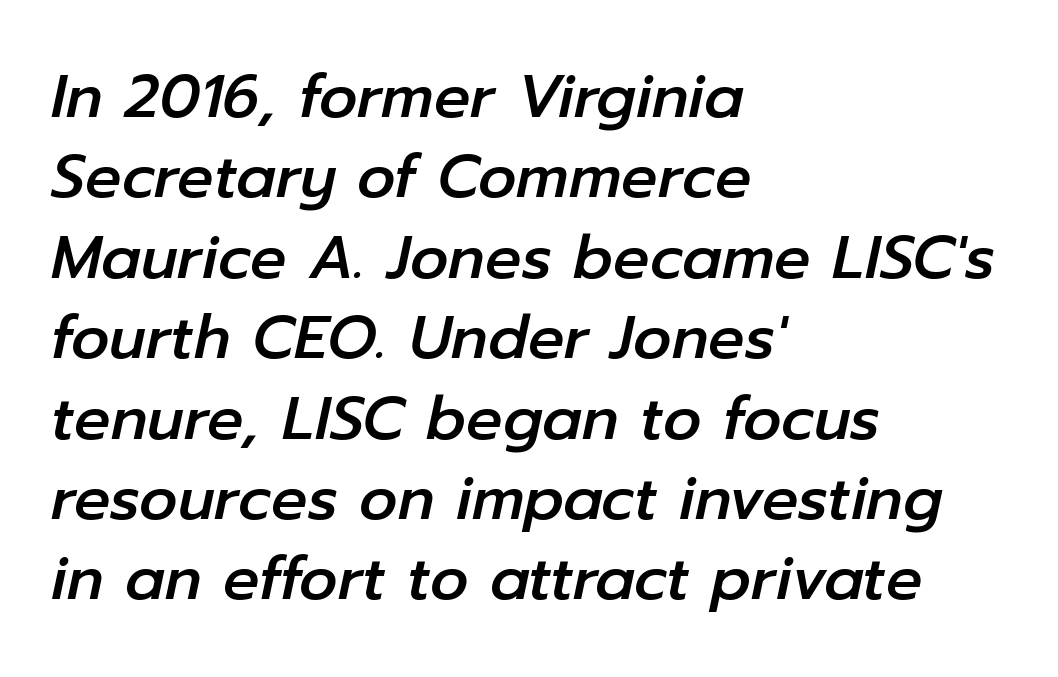
The image shows 60 px text type, italic (leaning right); set left-aligned, normal line spacing (1.34x), normal letter spacing, not underlined; low stroke contrast and a medium x-height.
